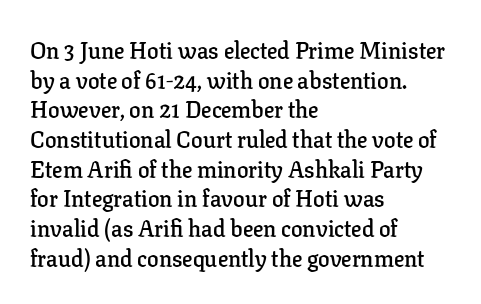
Q: Is the text bold? A: Semi-bold.
Q: Is the text italic (slanted)? A: No, it is upright.
Q: Is the text underlined? A: No.
Q: How is the paragraph aligned? A: Left-aligned.
Q: Is the spacing between letters normal or unusually wide? A: Normal.
Q: Is the spacing between lines tight, normal or loose? A: Normal.
